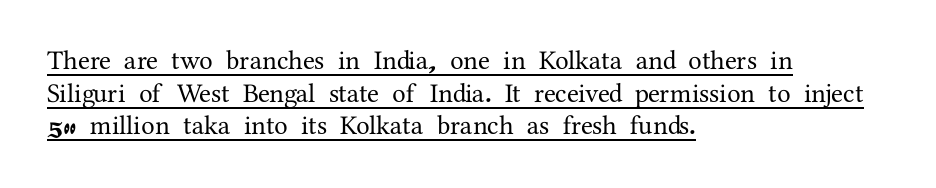
A rule runs beneath these lines of type. Rendered with straight, roman letterforms. Between one letter and the next there's only the usual sliver of space. One-word summary of the alignment: left.
